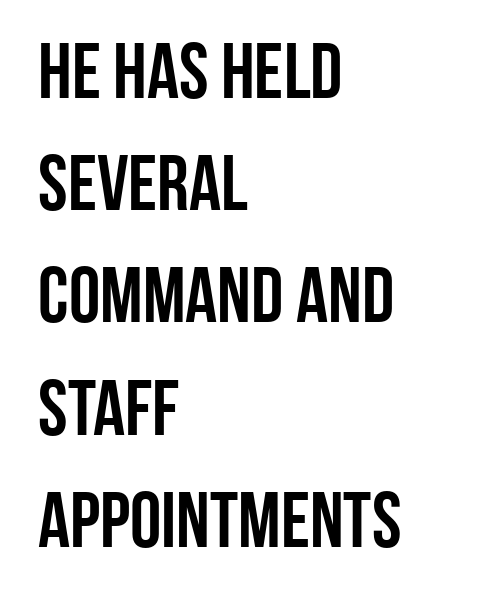
Q: Is the text italic (slanted)? A: No, it is upright.
Q: Is the typeface a serif or a sans-serif typeface? A: Sans-serif.
Q: Is the text underlined? A: No.
Q: How is the paragraph aligned? A: Left-aligned.
Q: Is the spacing between letters normal or unusually wide? A: Normal.
Q: Is the spacing between lines tight, normal or loose? A: Normal.
Q: Width (condensed, normal, or wide)? A: Condensed.
Q: Stroke contrast? A: Low.
Q: x-height? A: Large.
Q: Monospaced? A: No.
